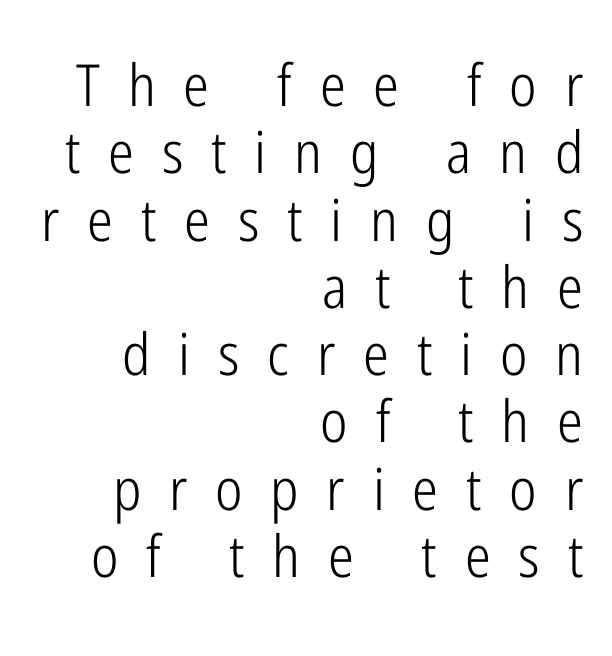
Q: Is the text bold? A: No.
Q: Is the text italic (slanted)? A: No, it is upright.
Q: Is the typeface a serif or a sans-serif typeface? A: Sans-serif.
Q: Is the text underlined? A: No.
Q: How is the paragraph aligned? A: Right-aligned.
Q: Is the spacing between letters normal or unusually wide? A: Unusually wide.
Q: Width (condensed, normal, or wide)? A: Condensed.
Q: Stroke contrast? A: Low.
Q: x-height? A: Medium.
Q: Monospaced? A: No.
